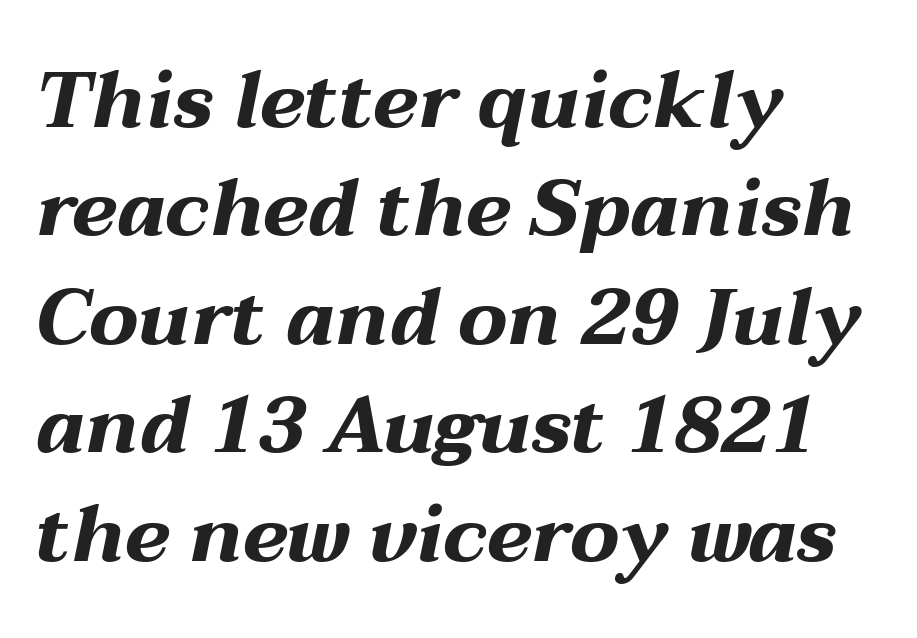
{"italic": "yes", "lean": "right", "slant_degrees": 12, "bold": "yes", "weight": "bold", "width": "wide", "stroke_contrast": "medium", "x_height": "medium", "monospaced": "no", "underline": "no", "align": "left", "line_spacing": "normal", "line_spacing_ratio": 1.39, "letter_spacing": "normal", "letter_spacing_em": 0.0, "glyph_px": 78}
